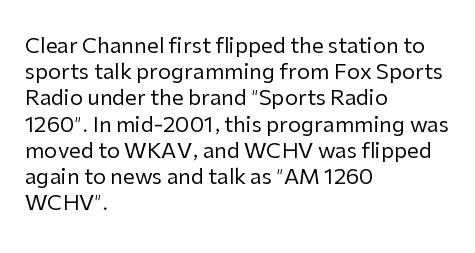
Q: Is the text bold? A: No.
Q: Is the text italic (slanted)? A: No, it is upright.
Q: Is the text underlined? A: No.
Q: How is the paragraph aligned? A: Left-aligned.
Q: Is the spacing between letters normal or unusually wide? A: Normal.
Q: Is the spacing between lines tight, normal or loose? A: Normal.
